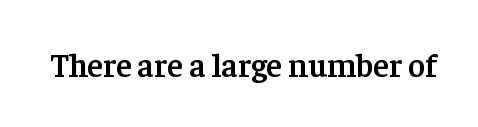
The image shows 33 px semibold serif type, upright; set normal letter spacing, not underlined; low stroke contrast and a medium x-height.
